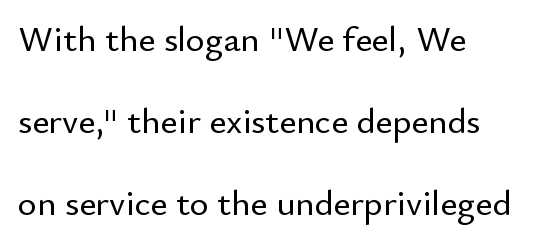
The image shows 36 px sans-serif type, upright; set left-aligned, loose line spacing (2.28x), normal letter spacing, not underlined; low stroke contrast and a small x-height.
